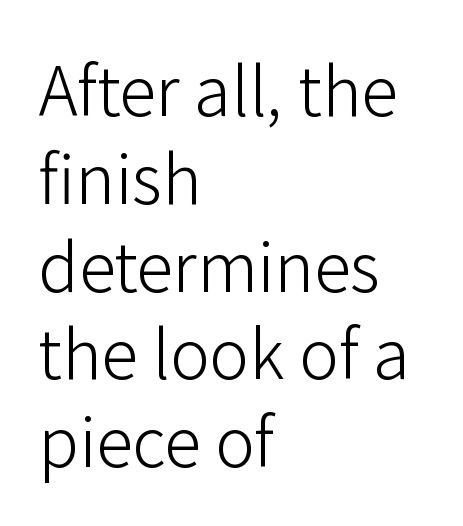
The image shows 67 px light sans-serif type, upright; set left-aligned, normal line spacing (1.31x), normal letter spacing, not underlined; low stroke contrast and a medium x-height.
